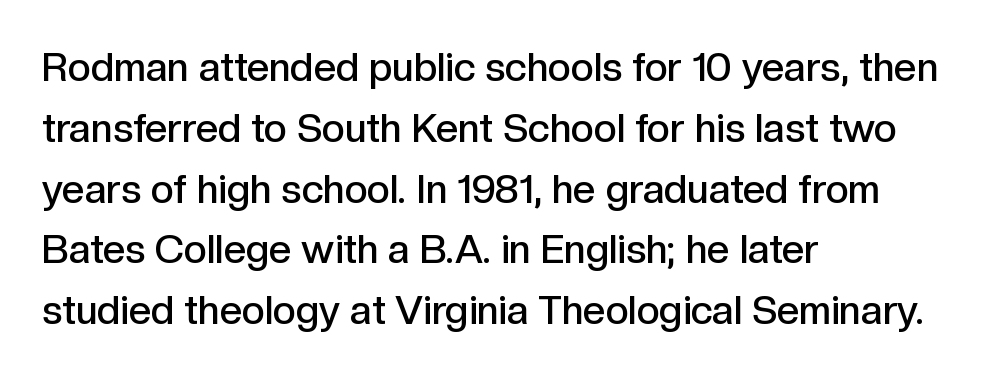
Q: Is the text bold? A: Semi-bold.
Q: Is the text italic (slanted)? A: No, it is upright.
Q: Is the typeface a serif or a sans-serif typeface? A: Sans-serif.
Q: Is the text underlined? A: No.
Q: How is the paragraph aligned? A: Left-aligned.
Q: Is the spacing between letters normal or unusually wide? A: Normal.
Q: Is the spacing between lines tight, normal or loose? A: Normal.
Q: Width (condensed, normal, or wide)? A: Normal.
Q: x-height? A: Medium.
Q: Monospaced? A: No.
